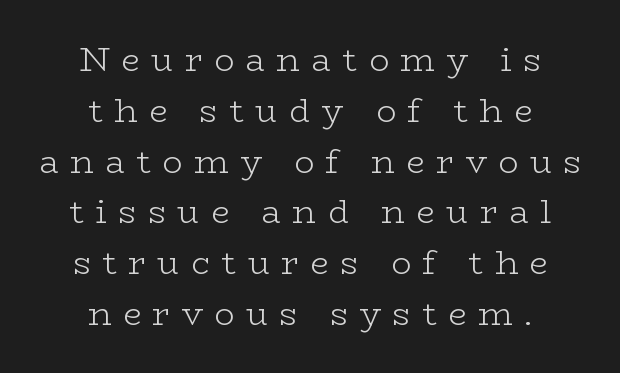
Little horizontal feet cap the strokes, marking this as serif type. Summary of weight: not heavy and not bold. The passage shown is typed in a proportional face where columns would drift. A student would call this center alignment; a typographer would say set centered.
